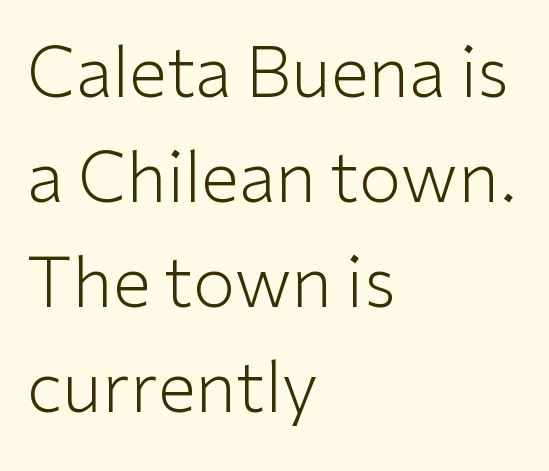
The letters advance in unequal steps, a hallmark of proportional type. A normal amount of white space separates one row of letters from the next. A typesetter would mark this as roman, not italic. The letters sit at their default tracking, neither squeezed nor spread.
